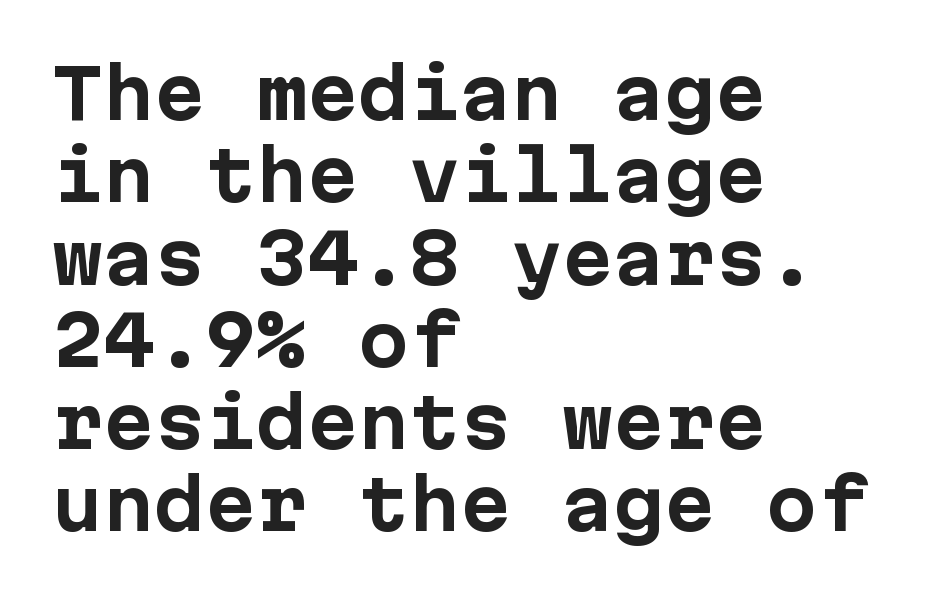
Q: Is the text bold? A: Yes.
Q: Is the text italic (slanted)? A: No, it is upright.
Q: Is the typeface a serif or a sans-serif typeface? A: Sans-serif.
Q: Is the text underlined? A: No.
Q: How is the paragraph aligned? A: Left-aligned.
Q: Is the spacing between letters normal or unusually wide? A: Normal.
Q: Width (condensed, normal, or wide)? A: Normal.
Q: Stroke contrast? A: Low.
Q: x-height? A: Medium.
